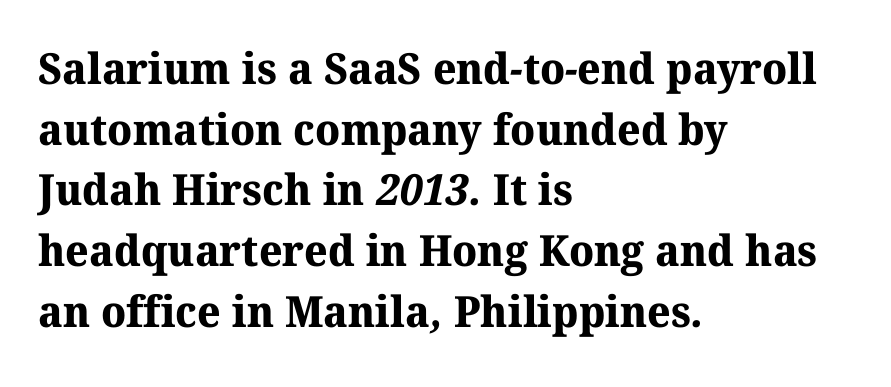
Q: Is the text bold? A: Yes.
Q: Is the typeface a serif or a sans-serif typeface? A: Serif.
Q: Is the text underlined? A: No.
Q: How is the paragraph aligned? A: Left-aligned.
Q: Is the spacing between letters normal or unusually wide? A: Normal.
Q: Is the spacing between lines tight, normal or loose? A: Normal.
Q: Width (condensed, normal, or wide)? A: Normal.
Q: Stroke contrast? A: Medium.
Q: x-height? A: Medium.
Q: Monospaced? A: No.
